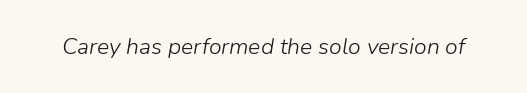
{"italic": "yes", "lean": "right", "slant_degrees": 9, "bold": "no", "underline": "no", "letter_spacing": "normal", "letter_spacing_em": 0.0, "glyph_px": 23}
